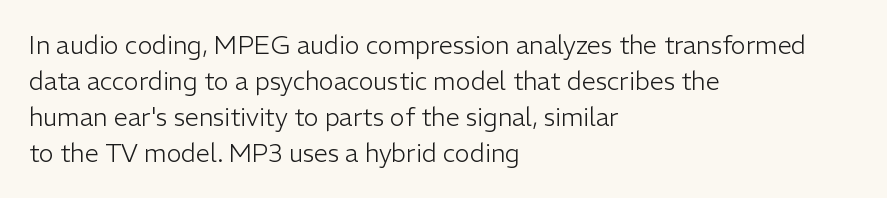
{"italic": "no", "bold": "no", "underline": "no", "align": "left", "line_spacing": "normal", "line_spacing_ratio": 1.44, "letter_spacing": "normal", "letter_spacing_em": 0.0, "glyph_px": 25}
